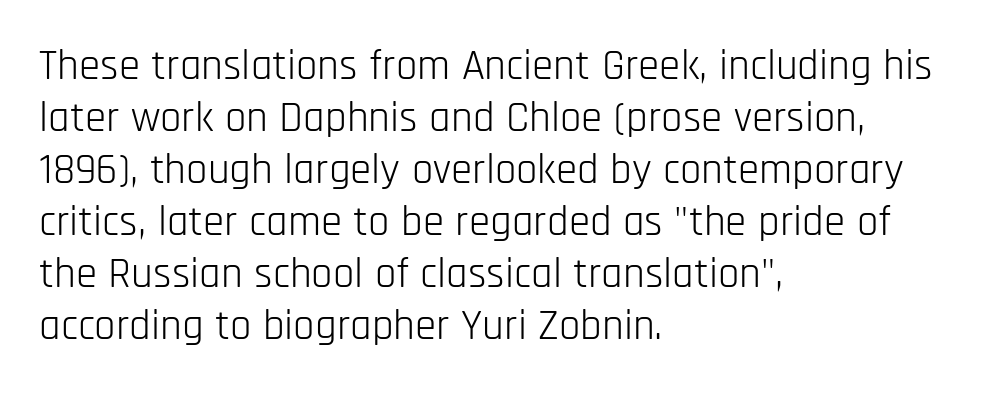
The image shows 43 px light, condensed sans-serif type, upright; set left-aligned, line spacing 1.21x, normal letter spacing, not underlined; low stroke contrast and a large x-height.
